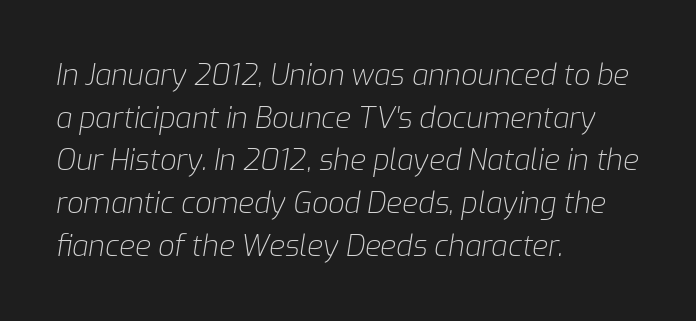
The rendering uses a moderate line-height, typical for paragraphs. Spacing verdict: proportional, widths tailored to each character. Nothing heavy about these letters — not bold at all. This sample uses plain, unmodified letter spacing.
